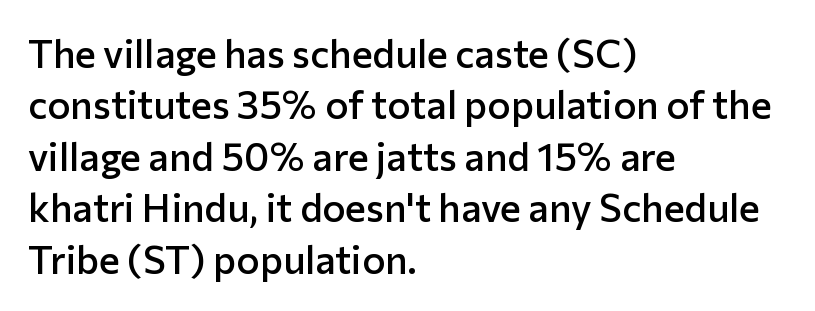
Every stem runs plumb, perpendicular to the baseline. A typesetter would call this proportional, since set widths differ per character. The text block is weighted toward the left margin, trailing off unevenly rightward. The rendering uses a semibold face; strokes are thickened but not to full bold.
